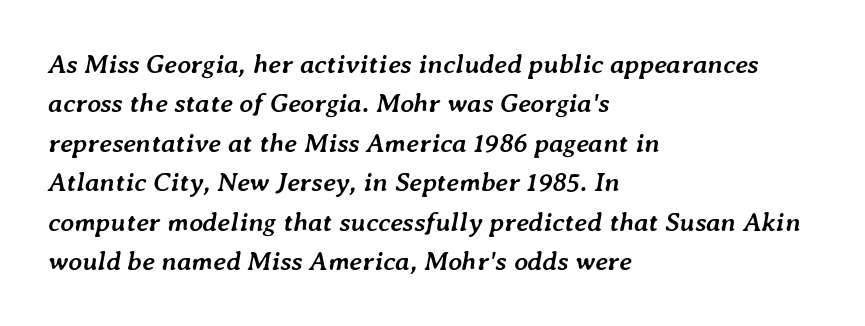
The image shows 27 px bold type, italic (leaning right); set left-aligned, normal line spacing (1.46x), normal letter spacing, not underlined.
